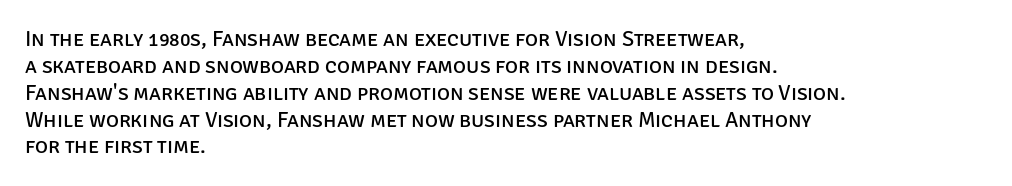
Honestly, the letter spacing is just normal — you wouldn't notice it. A student would call this left alignment; a typographer would say flush left, rag right. The font sits on the lighter half of the weight spectrum, regular included. Just letters on the line, the space beneath them empty.
